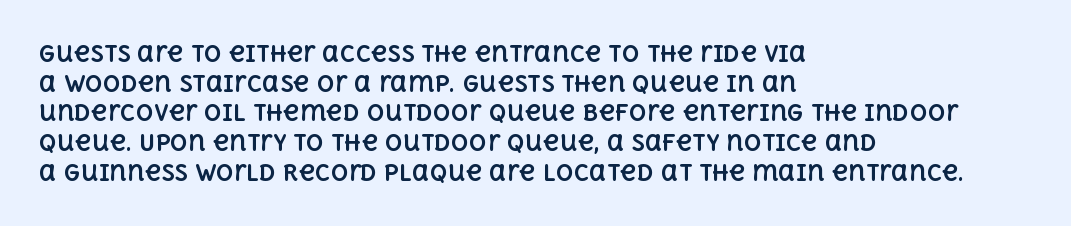
Q: Is the text bold? A: Yes.
Q: Is the text italic (slanted)? A: No, it is upright.
Q: Is the text underlined? A: No.
Q: How is the paragraph aligned? A: Left-aligned.
Q: Is the spacing between letters normal or unusually wide? A: Normal.
Q: Is the spacing between lines tight, normal or loose? A: Normal.
